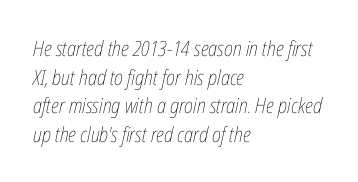
The image shows 21 px text type, italic (leaning right); set left-aligned, normal line spacing (1.36x), normal letter spacing, not underlined.
